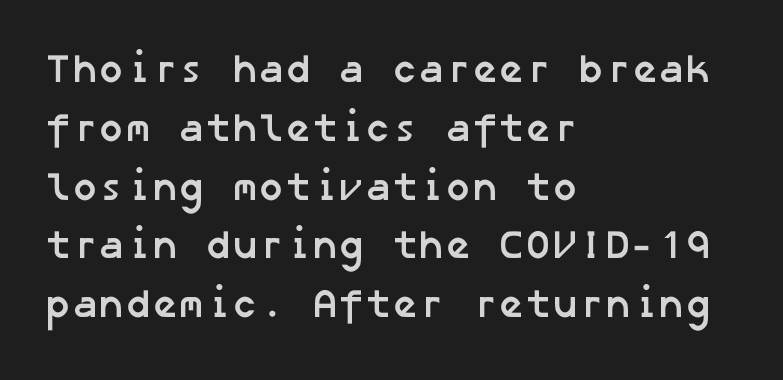
{"serif": "no", "bold": "yes", "weight": "semibold", "width": "normal", "stroke_contrast": "low", "x_height": "medium", "underline": "no", "align": "left", "line_spacing": "normal", "line_spacing_ratio": 1.47, "letter_spacing": "normal", "letter_spacing_em": 0.0, "glyph_px": 40}
